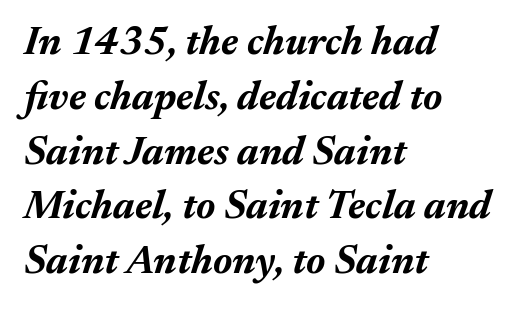
{"italic": "yes", "lean": "right", "slant_degrees": 17, "bold": "yes", "weight": "bold", "width": "normal", "stroke_contrast": "medium", "x_height": "medium", "monospaced": "no", "underline": "no", "align": "left", "line_spacing": "normal", "line_spacing_ratio": 1.37, "letter_spacing": "normal", "letter_spacing_em": 0.0, "glyph_px": 40}
